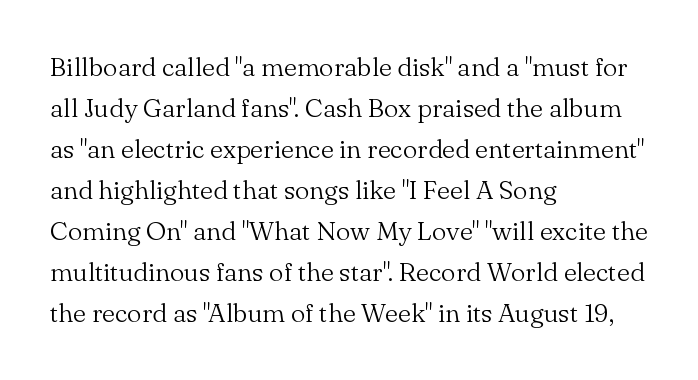
The words here are not underlined. Unbolded letterforms with no extra heft. Quick note: interline space is typical. These lines stack with their left ends in a neat column. Ordinary non-slanted type is in use. Here the glyphs are tracked normally, forming tight word shapes.
